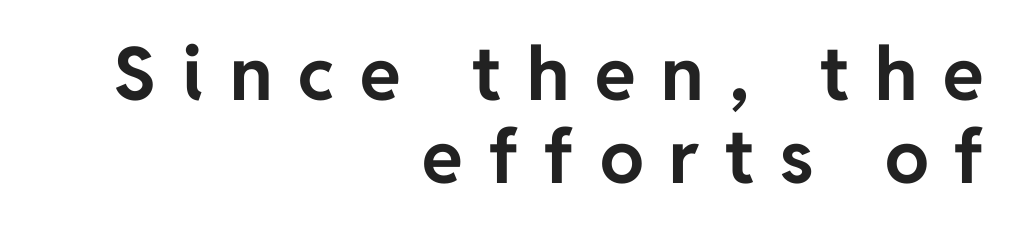
Q: Is the text bold? A: Yes.
Q: Is the text italic (slanted)? A: No, it is upright.
Q: Is the typeface a serif or a sans-serif typeface? A: Sans-serif.
Q: Is the text underlined? A: No.
Q: How is the paragraph aligned? A: Right-aligned.
Q: Is the spacing between letters normal or unusually wide? A: Unusually wide.
Q: Is the spacing between lines tight, normal or loose? A: Tight.
Q: Width (condensed, normal, or wide)? A: Normal.
Q: Stroke contrast? A: Low.
Q: x-height? A: Medium.
Q: Monospaced? A: No.
